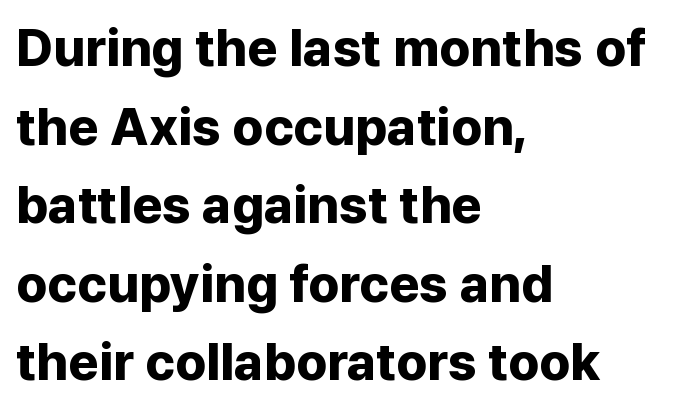
The image shows 52 px bold sans-serif type, upright; set left-aligned, normal line spacing (1.51x), normal letter spacing, not underlined; low stroke contrast and a medium x-height.
